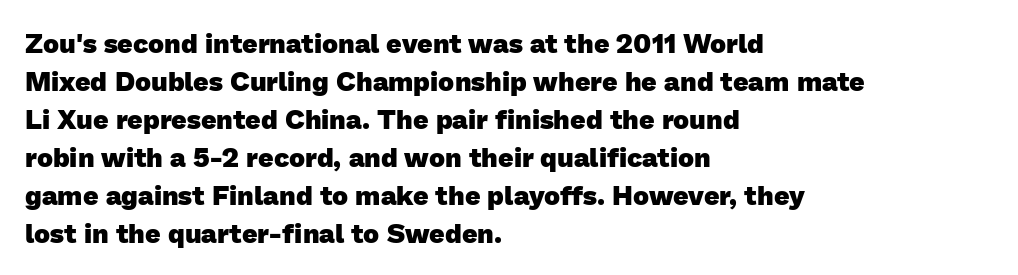
Q: Is the text bold? A: Yes.
Q: Is the text underlined? A: No.
Q: How is the paragraph aligned? A: Left-aligned.
Q: Is the spacing between letters normal or unusually wide? A: Normal.
Q: Is the spacing between lines tight, normal or loose? A: Normal.
